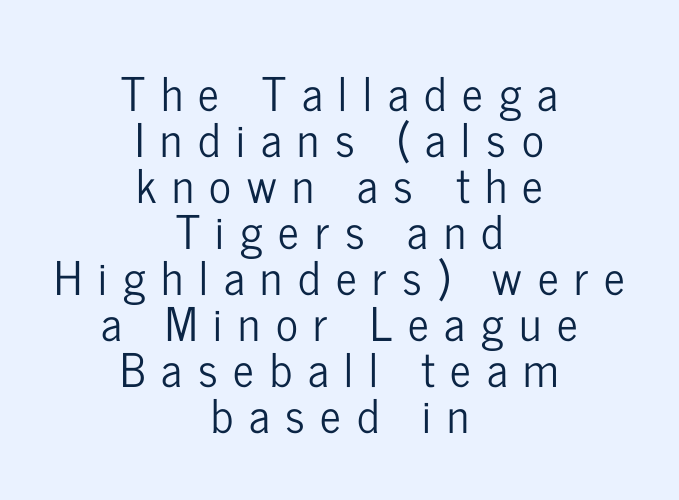
The image shows 46 px condensed sans-serif type, upright; set centered, tight line spacing (1.0x), unusually wide letter spacing (+0.34 em), not underlined; low stroke contrast and a medium x-height.
